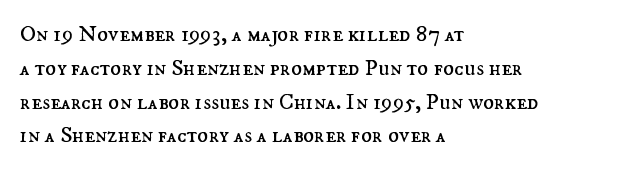
The image shows 23 px text type, upright; set left-aligned, normal line spacing (1.47x), normal letter spacing, not underlined.
